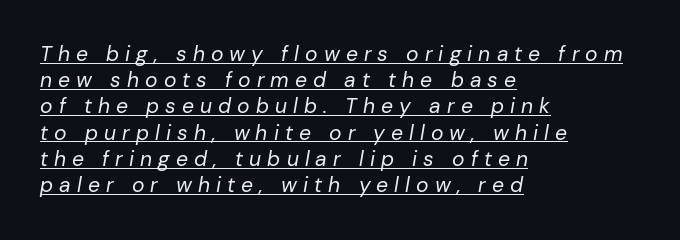
The image shows 21 px text type, italic (leaning right); set left-aligned, normal line spacing (1.25x), unusually wide letter spacing (+0.29 em), underlined.
